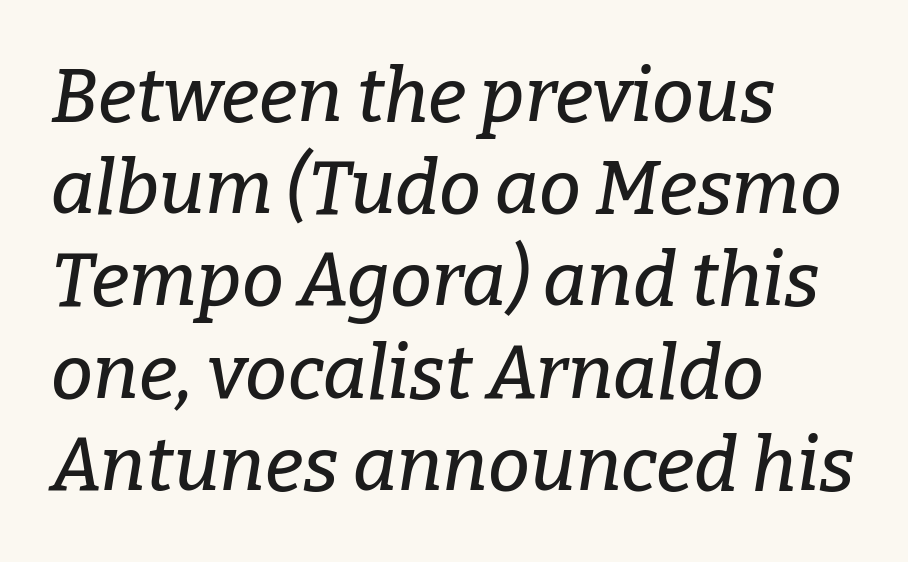
The image shows 75 px serif type, italic (leaning right); set left-aligned, line spacing 1.23x, normal letter spacing, not underlined; low stroke contrast and a medium x-height.
